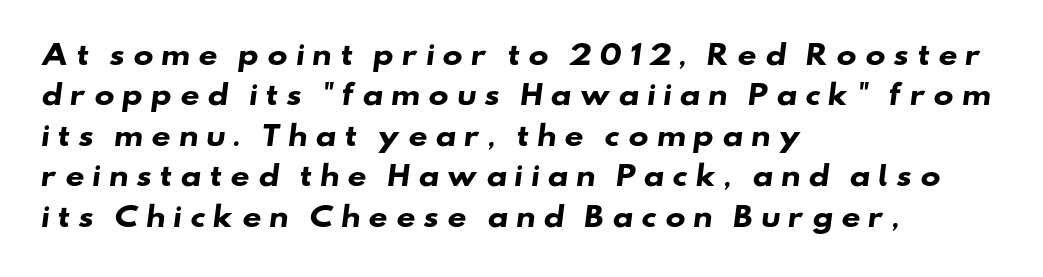
One glance says typical: line gaps are just what's usual. These lines carry a lot of weight — the face is fully bold. You could only call the tracking loose — the letters float apart. The string is rendered with underlining switched off. In CSS terms this would be text-align: left.
